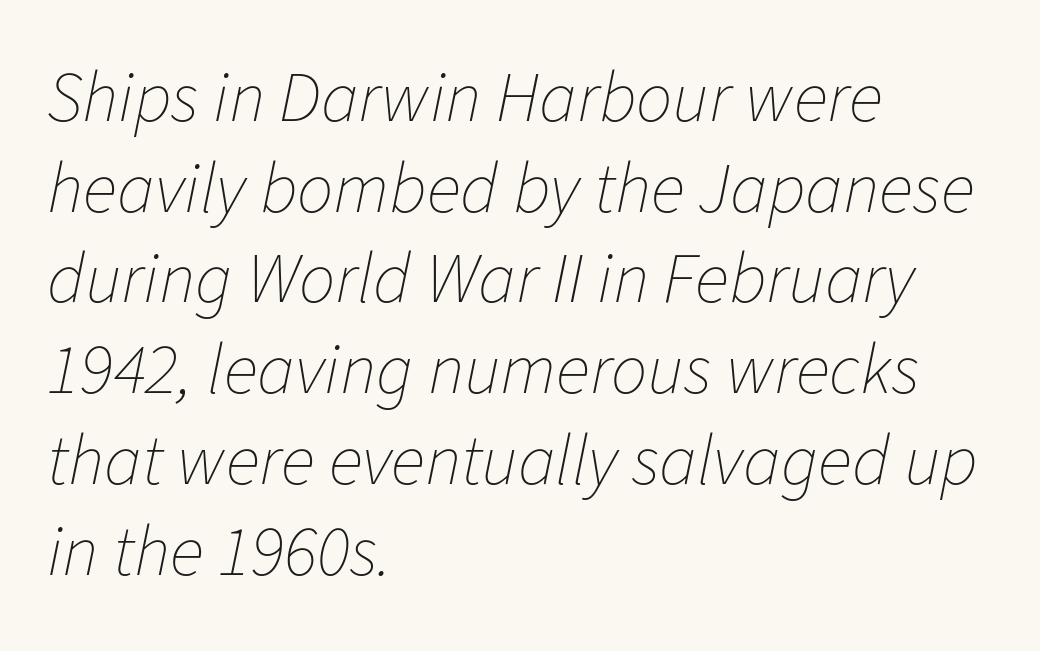
Q: Is the text bold? A: No.
Q: Is the text italic (slanted)? A: Yes, it leans right by about 11 degrees.
Q: Is the text underlined? A: No.
Q: How is the paragraph aligned? A: Left-aligned.
Q: Is the spacing between letters normal or unusually wide? A: Normal.
Q: Is the spacing between lines tight, normal or loose? A: Normal.
Q: Width (condensed, normal, or wide)? A: Normal.
Q: Stroke contrast? A: Low.
Q: x-height? A: Medium.
Q: Monospaced? A: No.
